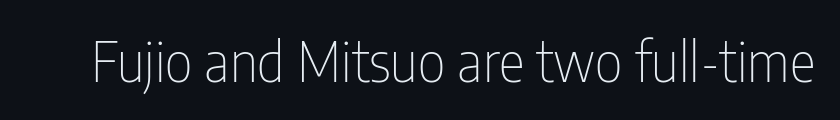
Note: no serifs on the glyphs. Do the characters align in a grid? No, the font is proportional. The strokes are not fattened; the text isn't bold. Bare-footed words on every line. Compared with typical body copy, the letter spacing here is the same.
